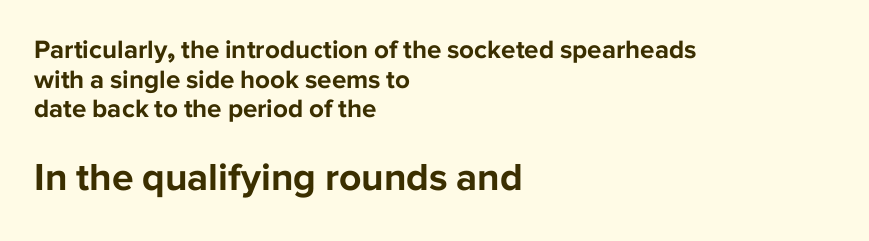
{"serif": "no", "italic": "no", "bold": "yes", "weight": "bold", "width": "normal", "stroke_contrast": "low", "x_height": "medium", "monospaced": "no", "underline": "no", "align": "left", "line_spacing": "tight", "line_spacing_ratio": 1.14, "letter_spacing": "normal", "letter_spacing_em": 0.0, "larger_block": "second", "size_ratio": 1.5, "glyph_px": 39}
